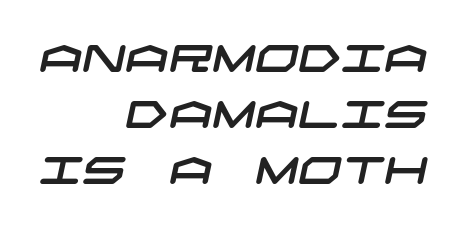
{"serif": "no", "width": "wide", "stroke_contrast": "low", "x_height": "large", "underline": "no", "align": "right", "line_spacing": "normal", "line_spacing_ratio": 1.47, "letter_spacing": "normal", "letter_spacing_em": 0.0, "glyph_px": 38}
